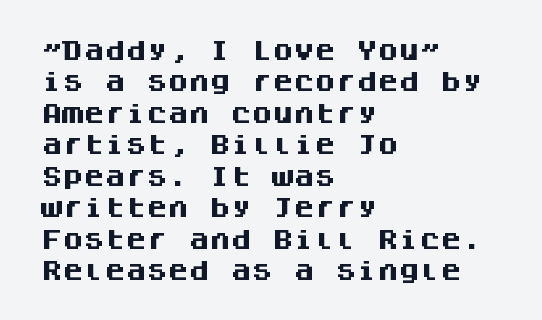
{"italic": "no", "bold": "yes", "underline": "no", "align": "left", "line_spacing": "normal", "line_spacing_ratio": 1.5, "letter_spacing": "normal", "letter_spacing_em": 0.0, "glyph_px": 21}
